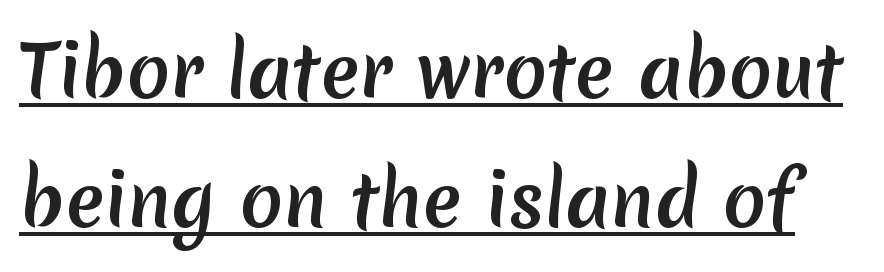
The image shows 71 px sans-serif type; set line spacing 1.82x, normal letter spacing, underlined; medium stroke contrast and a medium x-height.
